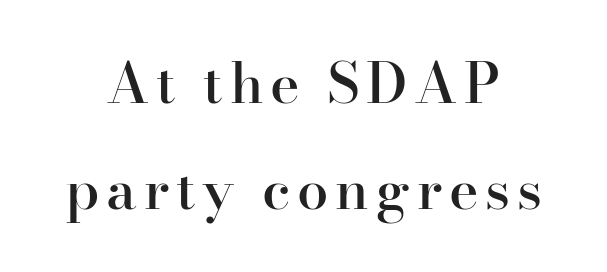
Q: Is the text bold? A: Semi-bold.
Q: Is the text italic (slanted)? A: No, it is upright.
Q: Is the typeface a serif or a sans-serif typeface? A: Serif.
Q: Is the text underlined? A: No.
Q: Width (condensed, normal, or wide)? A: Normal.
Q: Stroke contrast? A: High.
Q: x-height? A: Small.
Q: Monospaced? A: No.
